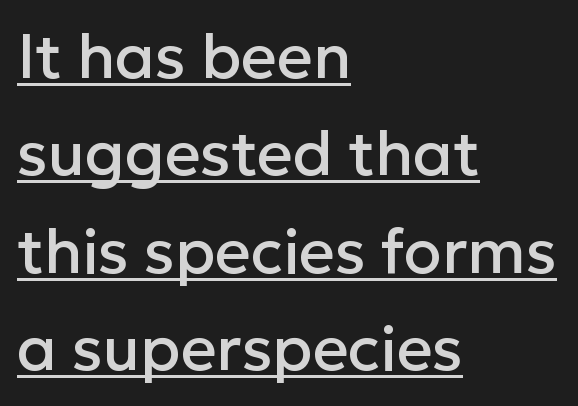
The image shows 62 px sans-serif type, upright; set left-aligned, normal line spacing (1.57x), normal letter spacing, underlined; low stroke contrast and a medium x-height.
